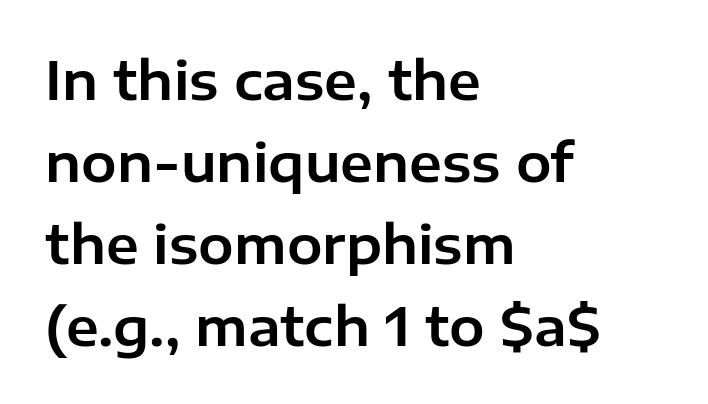
{"serif": "no", "italic": "no", "width": "normal", "stroke_contrast": "low", "x_height": "medium", "monospaced": "no", "underline": "no", "align": "left", "line_spacing": "normal", "line_spacing_ratio": 1.55, "letter_spacing": "normal", "letter_spacing_em": 0.0, "glyph_px": 53}
